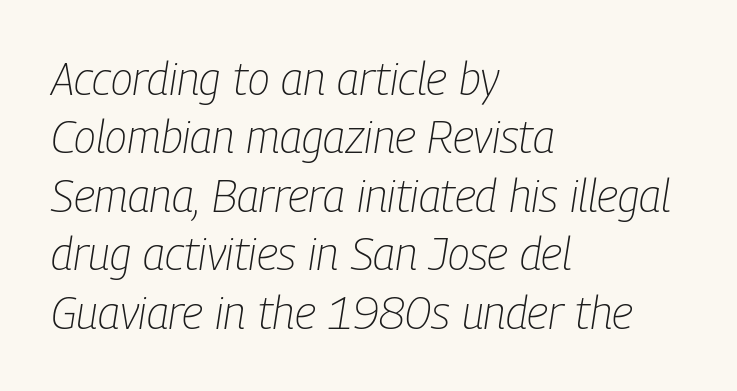
Q: Is the text bold? A: No.
Q: Is the text italic (slanted)? A: Yes, it leans right by about 9 degrees.
Q: Is the text underlined? A: No.
Q: How is the paragraph aligned? A: Left-aligned.
Q: Is the spacing between letters normal or unusually wide? A: Normal.
Q: Is the spacing between lines tight, normal or loose? A: Normal.
Q: Width (condensed, normal, or wide)? A: Condensed.
Q: Stroke contrast? A: Low.
Q: x-height? A: Medium.
Q: Monospaced? A: No.
